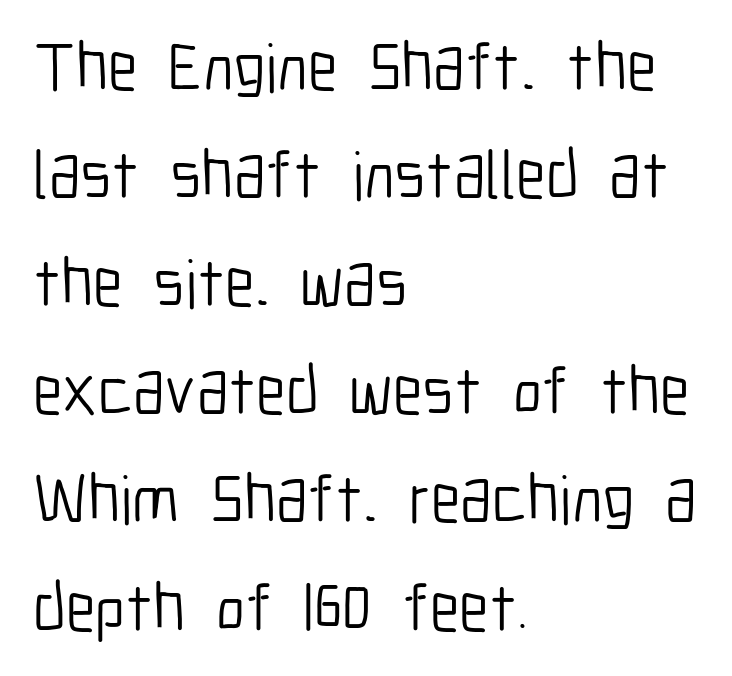
Q: Is the text bold? A: No.
Q: Is the text italic (slanted)? A: No, it is upright.
Q: Is the typeface a serif or a sans-serif typeface? A: Sans-serif.
Q: Is the text underlined? A: No.
Q: How is the paragraph aligned? A: Left-aligned.
Q: Is the spacing between letters normal or unusually wide? A: Normal.
Q: Is the spacing between lines tight, normal or loose? A: Normal.
Q: Width (condensed, normal, or wide)? A: Condensed.
Q: Stroke contrast? A: Low.
Q: x-height? A: Medium.
Q: Monospaced? A: No.
